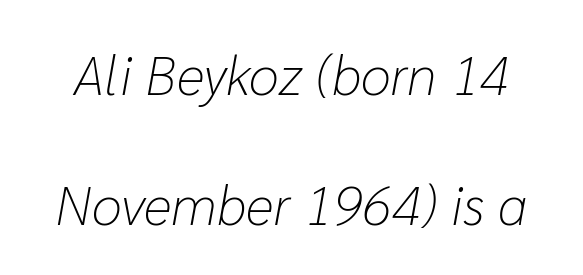
Nothing heavy about these letters — not bold at all. One glance says open: line gaps are wider than usual. Descender tails drop into unmarked territory. Default kerning and tracking; the words read as compact shapes.
